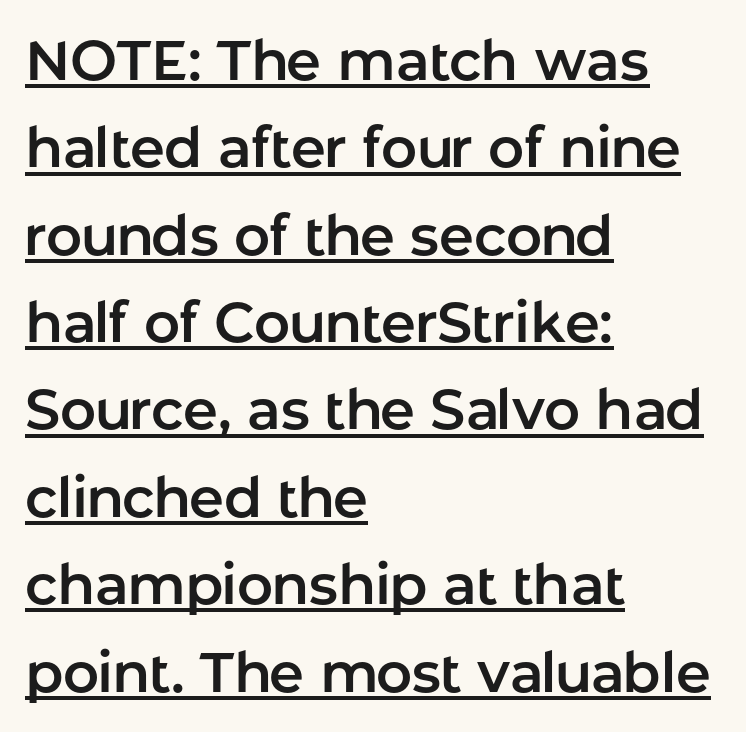
The typeface chosen for these lines omits serifs. A typesetter would call this proportional, since set widths differ per character. The typography opts for an upright posture over an oblique one. Notice how the passage keeps a crisp vertical edge on the left only. The line-height multiplier appears to be the usual default. Like a heading marked for emphasis, these lines bear an underscore.
